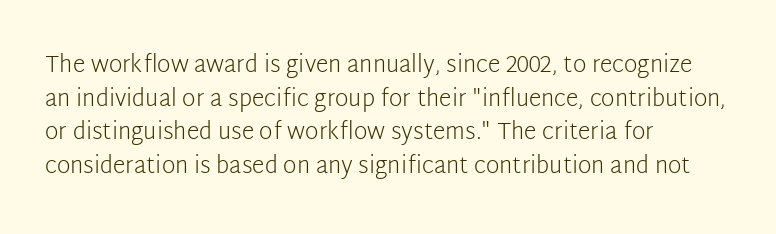
What stands out about the letter spacing? Nothing — it is the standard amount. Type without underlining. You can tell it's not italic because the verticals are truly vertical. Is there much room between lines? A standard amount, neither cramped nor airy.
